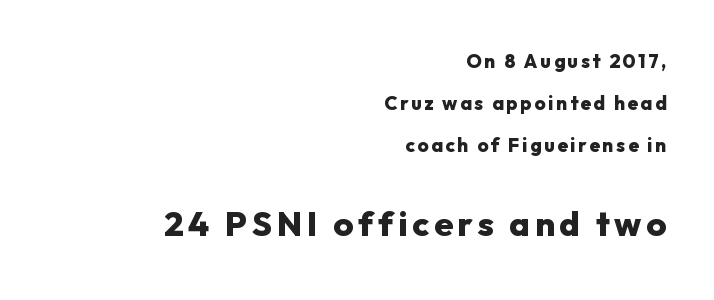
The image shows 34 px heavy sans-serif type, upright; set right-aligned, loose line spacing (2.21x), not underlined; the second (bottom) block is 1.79x larger; low stroke contrast and a medium x-height.
